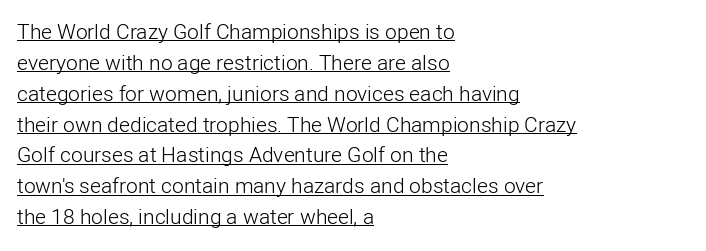
The image shows 21 px text type, upright; set left-aligned, normal line spacing (1.47x), normal letter spacing, underlined.
